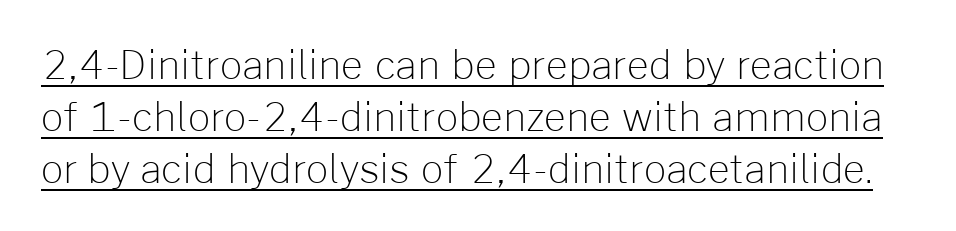
The image shows 39 px light sans-serif type, upright; set normal line spacing (1.33x), normal letter spacing, underlined; low stroke contrast and a medium x-height.
